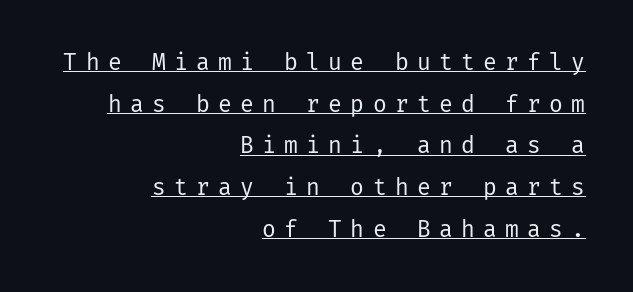
{"italic": "no", "bold": "no", "underline": "yes", "align": "right", "line_spacing_ratio": 1.81, "letter_spacing": "wide", "letter_spacing_em": 0.36, "glyph_px": 23}
